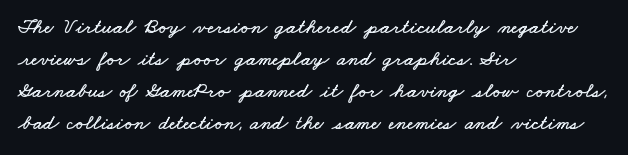
The image shows 21 px text type; set left-aligned, normal line spacing (1.53x), normal letter spacing, not underlined.
